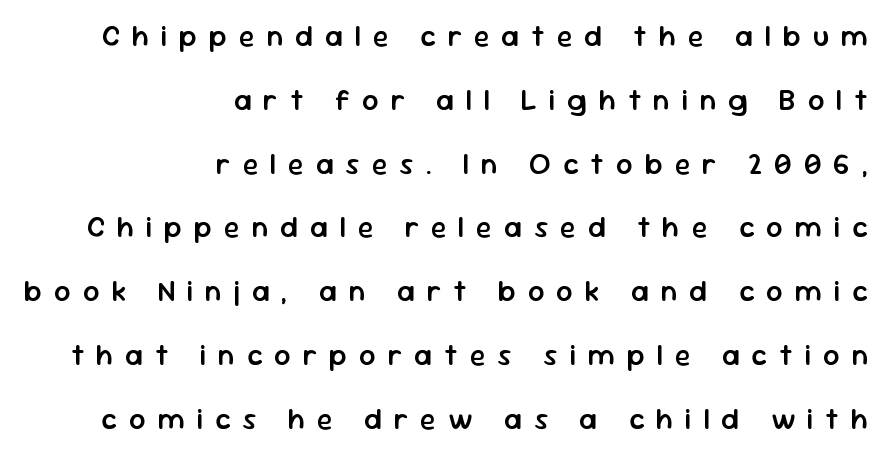
Q: Is the text bold? A: Semi-bold.
Q: Is the text italic (slanted)? A: No, it is upright.
Q: Is the typeface a serif or a sans-serif typeface? A: Sans-serif.
Q: Is the text underlined? A: No.
Q: How is the paragraph aligned? A: Right-aligned.
Q: Is the spacing between letters normal or unusually wide? A: Unusually wide.
Q: Is the spacing between lines tight, normal or loose? A: Loose.
Q: Width (condensed, normal, or wide)? A: Normal.
Q: Stroke contrast? A: Low.
Q: x-height? A: Medium.
Q: Monospaced? A: No.
